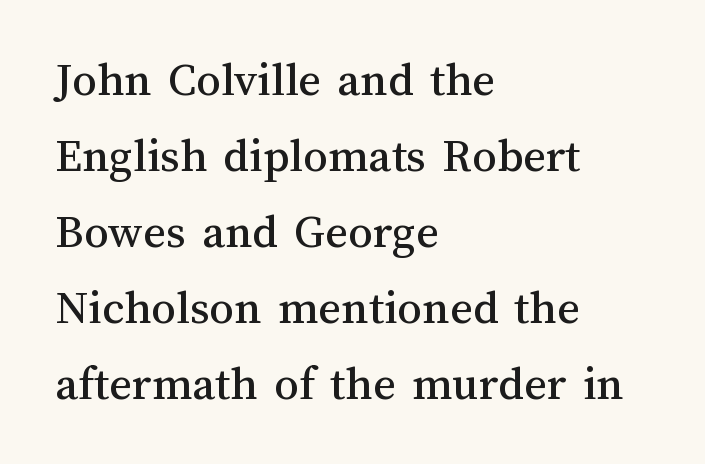
The image shows 49 px text type, upright; set left-aligned, normal line spacing (1.55x), normal letter spacing, not underlined; medium stroke contrast and a medium x-height.
